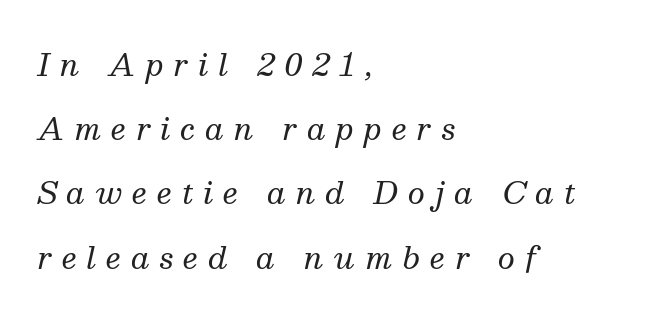
Q: Is the text bold? A: No.
Q: Is the text italic (slanted)? A: Yes, it leans right by about 13 degrees.
Q: Is the typeface a serif or a sans-serif typeface? A: Serif.
Q: Is the text underlined? A: No.
Q: How is the paragraph aligned? A: Left-aligned.
Q: Is the spacing between letters normal or unusually wide? A: Unusually wide.
Q: Is the spacing between lines tight, normal or loose? A: Loose.
Q: Width (condensed, normal, or wide)? A: Normal.
Q: Stroke contrast? A: Medium.
Q: x-height? A: Medium.
Q: Monospaced? A: No.
